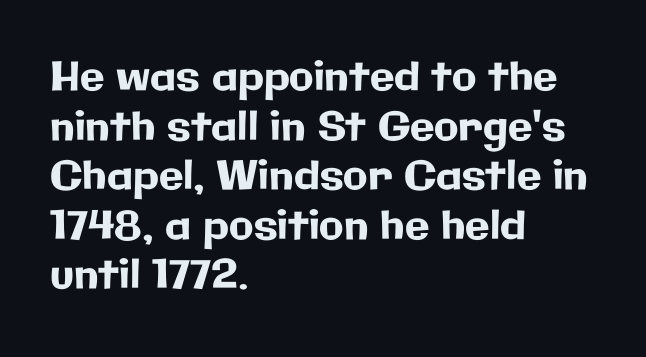
Q: Is the text italic (slanted)? A: No, it is upright.
Q: Is the typeface a serif or a sans-serif typeface? A: Sans-serif.
Q: Is the text underlined? A: No.
Q: How is the paragraph aligned? A: Left-aligned.
Q: Is the spacing between letters normal or unusually wide? A: Normal.
Q: Width (condensed, normal, or wide)? A: Normal.
Q: Stroke contrast? A: Low.
Q: x-height? A: Medium.
Q: Monospaced? A: No.
